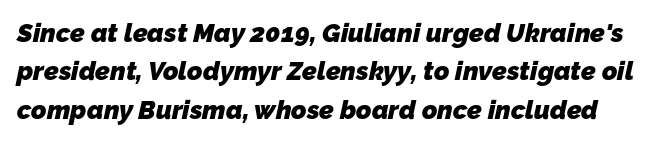
Q: Is the text bold? A: Yes.
Q: Is the text underlined? A: No.
Q: Is the spacing between letters normal or unusually wide? A: Normal.
Q: Is the spacing between lines tight, normal or loose? A: Normal.
